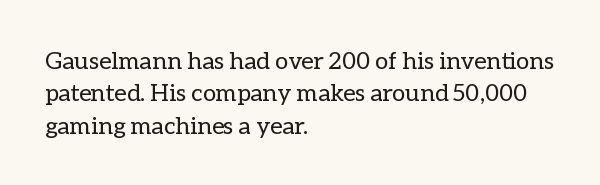
{"italic": "no", "bold": "no", "underline": "no", "align": "left", "line_spacing": "normal", "line_spacing_ratio": 1.35, "letter_spacing": "normal", "letter_spacing_em": 0.0, "glyph_px": 24}
